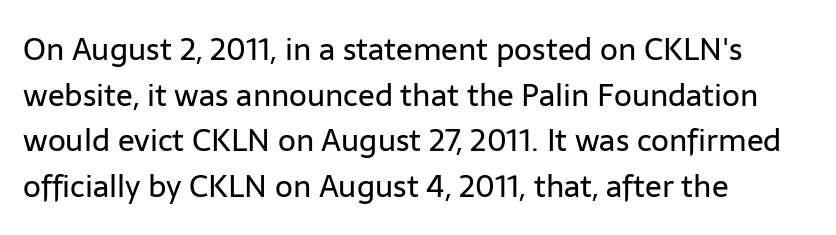
{"serif": "no", "italic": "no", "bold": "no", "weight": "regular", "width": "normal", "stroke_contrast": "low", "x_height": "medium", "monospaced": "no", "underline": "no", "align": "left", "line_spacing": "normal", "line_spacing_ratio": 1.47, "letter_spacing": "normal", "letter_spacing_em": 0.0, "glyph_px": 31}
